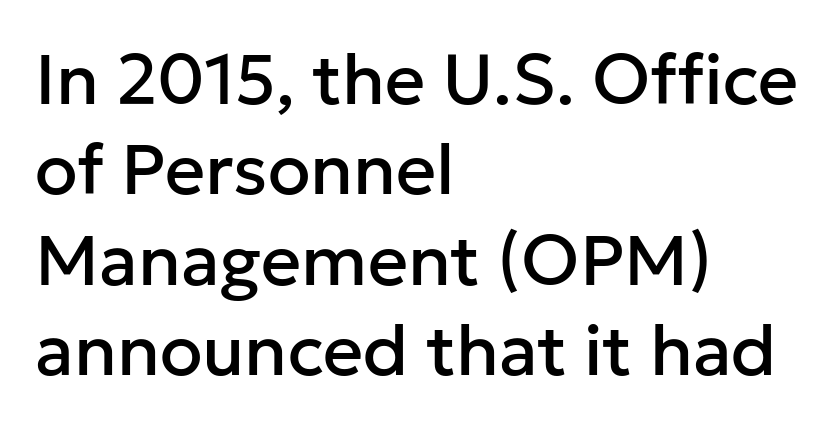
{"serif": "no", "italic": "no", "width": "normal", "stroke_contrast": "low", "x_height": "medium", "monospaced": "no", "underline": "no", "align": "left", "line_spacing": "normal", "line_spacing_ratio": 1.29, "letter_spacing": "normal", "letter_spacing_em": 0.0, "glyph_px": 70}
